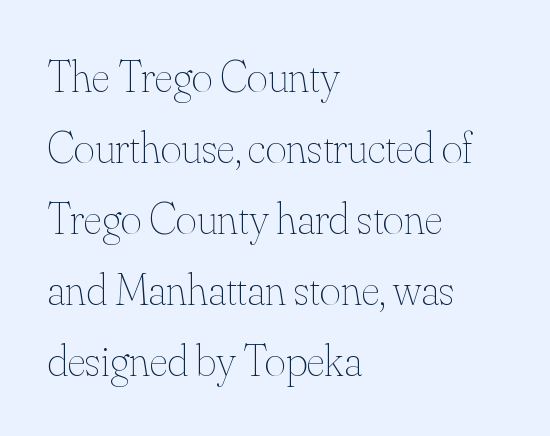
{"italic": "no", "bold": "no", "weight": "thin", "width": "normal", "stroke_contrast": "medium", "x_height": "small", "monospaced": "no", "underline": "no", "align": "left", "line_spacing": "normal", "line_spacing_ratio": 1.58, "letter_spacing": "normal", "letter_spacing_em": 0.0, "glyph_px": 45}
